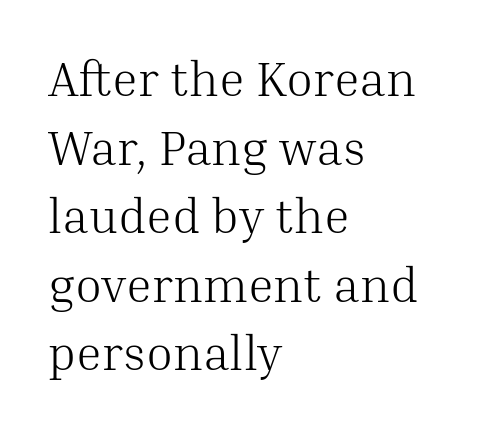
{"serif": "yes", "italic": "no", "bold": "no", "weight": "light", "width": "normal", "stroke_contrast": "medium", "x_height": "medium", "monospaced": "no", "underline": "no", "align": "left", "line_spacing": "normal", "line_spacing_ratio": 1.4, "letter_spacing": "normal", "letter_spacing_em": 0.0, "glyph_px": 49}
